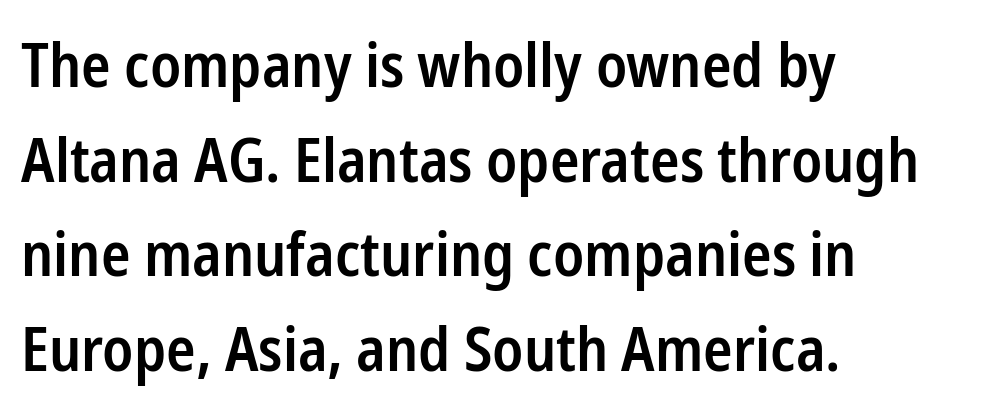
The image shows 61 px semibold, condensed sans-serif type, upright; set left-aligned, normal line spacing (1.55x), normal letter spacing, not underlined; low stroke contrast and a medium x-height.
